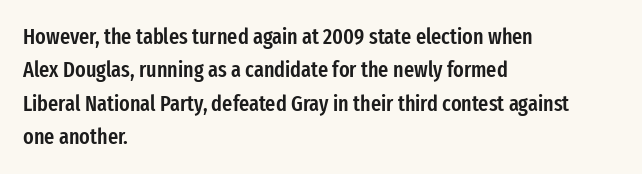
Rows of type keep a routine distance in the vertical direction. Default kerning and tracking; the words read as compact shapes. The font's upright variant was chosen for this text. As a designer I'd log this as weight 600, semibold. The string is rendered with underlining switched off.
